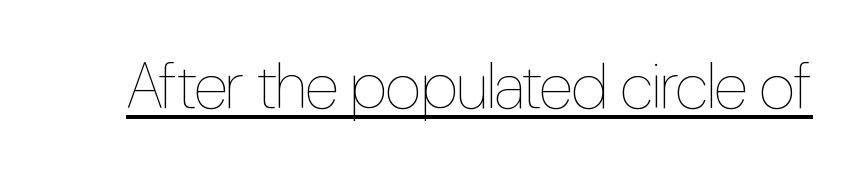
Q: Is the text bold? A: No.
Q: Is the text italic (slanted)? A: No, it is upright.
Q: Is the text underlined? A: Yes.
Q: Is the spacing between letters normal or unusually wide? A: Normal.
Q: Width (condensed, normal, or wide)? A: Condensed.
Q: Stroke contrast? A: Low.
Q: x-height? A: Medium.
Q: Monospaced? A: No.
